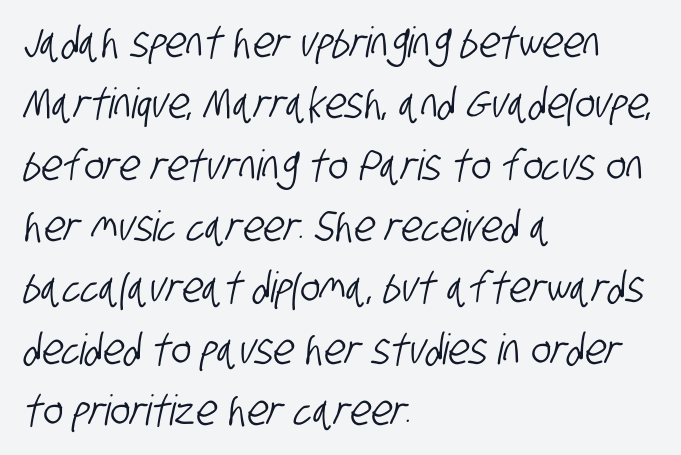
Interline gaps are of average width in this sample. Observe the ordinary spacing: letters are neighbours, not strangers. A typesetter would call this proportional, since set widths differ per character. No word sits above an underline. Compared with a centered layout, this one pins lines to the left instead.
